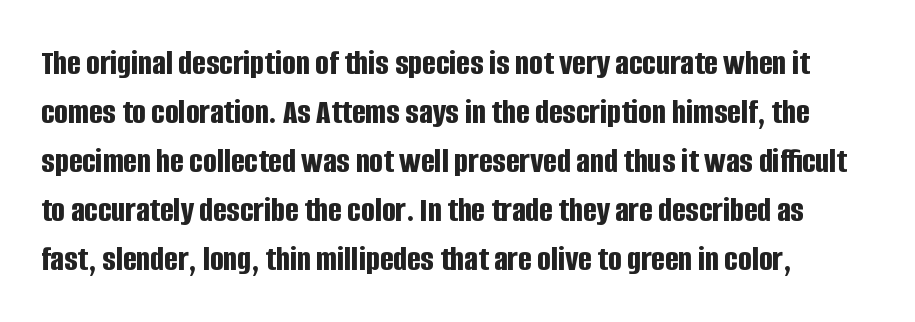
{"serif": "no", "italic": "no", "bold": "yes", "weight": "bold", "width": "condensed", "stroke_contrast": "low", "x_height": "large", "monospaced": "no", "underline": "no", "line_spacing": "normal", "line_spacing_ratio": 1.36, "letter_spacing": "normal", "letter_spacing_em": 0.0, "glyph_px": 36}
